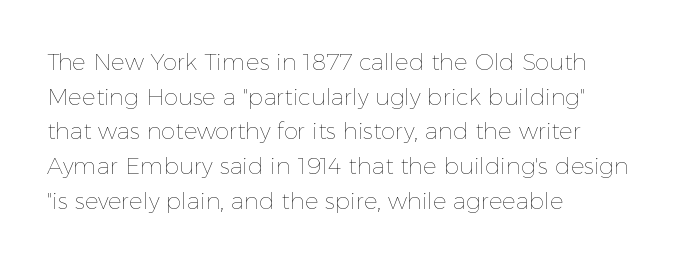
{"italic": "no", "bold": "no", "underline": "no", "align": "left", "line_spacing": "normal", "line_spacing_ratio": 1.51, "letter_spacing": "normal", "letter_spacing_em": 0.0, "glyph_px": 23}
